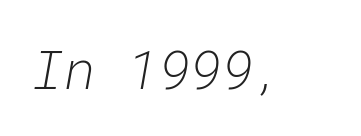
The image shows 54 px light type, italic (leaning right), monospaced; set normal letter spacing, not underlined; low stroke contrast and a medium x-height.
